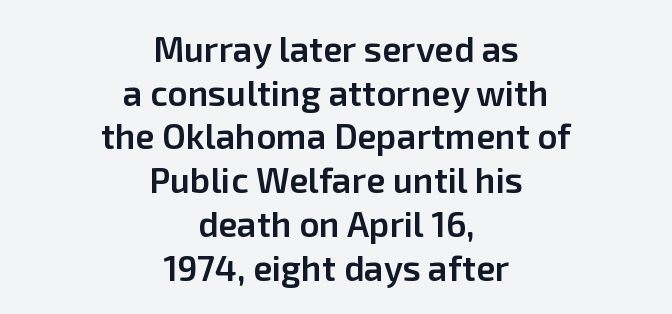
The rendering keeps characters at their native spacing. Which margin do the lines hug? Neither — every line sits in the middle. Rows of type keep a routine distance in the vertical direction. Classification — sans serif. Heft: intermediate — a semibold. The face used here is proportionally spaced, like ordinary book or web type.
